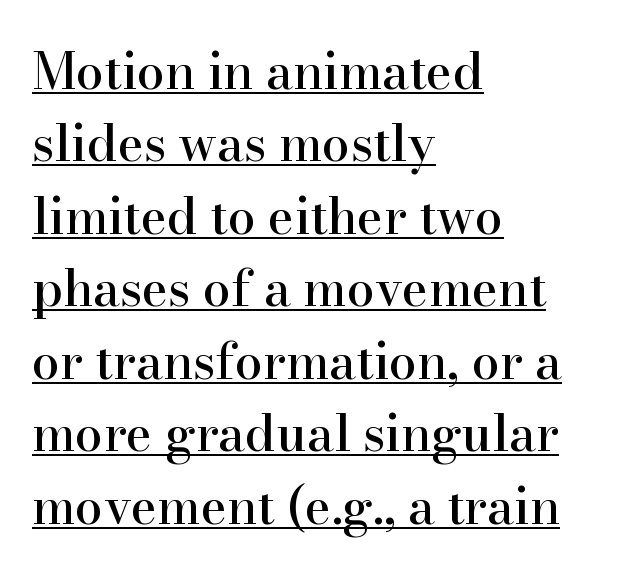
The image shows 50 px serif type, upright; set left-aligned, normal line spacing (1.45x), normal letter spacing, underlined; high stroke contrast and a small x-height.
